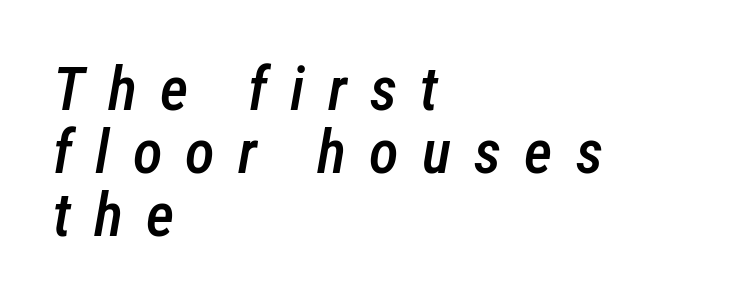
The image shows 61 px semibold, condensed type, italic (leaning right); set left-aligned, tight line spacing (1.03x), unusually wide letter spacing (+0.38 em), not underlined; low stroke contrast and a medium x-height.
